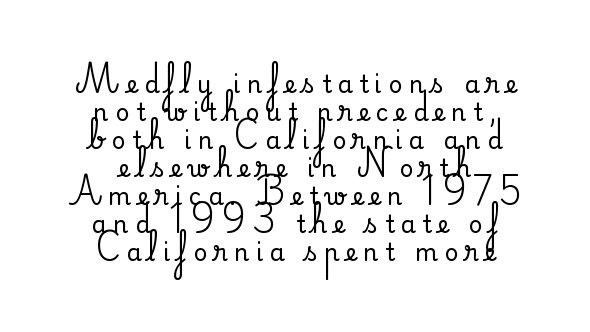
The image shows 24 px text type, upright; set centered, line spacing 1.17x, unusually wide letter spacing (+0.27 em), not underlined.
